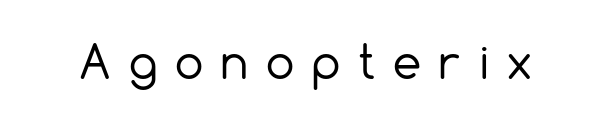
{"serif": "no", "italic": "no", "bold": "no", "weight": "regular", "width": "normal", "x_height": "medium", "monospaced": "no", "underline": "no", "letter_spacing": "wide", "letter_spacing_em": 0.4, "glyph_px": 45}
